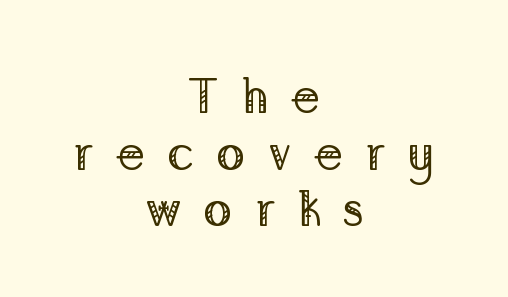
The image shows 48 px regular-weight serif type, upright; set centered, line spacing 1.18x, unusually wide letter spacing (+0.45 em), not underlined; low stroke contrast and a medium x-height.
